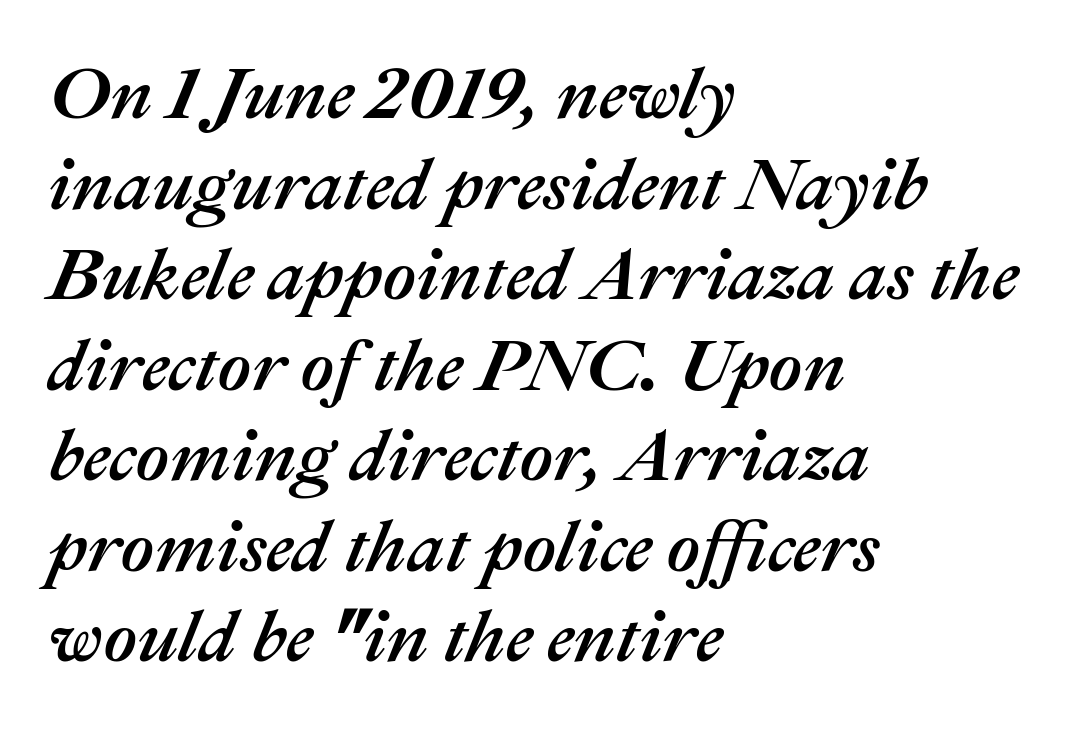
Q: Is the text italic (slanted)? A: Yes, it leans right by about 22 degrees.
Q: Is the text underlined? A: No.
Q: How is the paragraph aligned? A: Left-aligned.
Q: Is the spacing between letters normal or unusually wide? A: Normal.
Q: Width (condensed, normal, or wide)? A: Normal.
Q: Stroke contrast? A: Medium.
Q: x-height? A: Medium.
Q: Monospaced? A: No.
